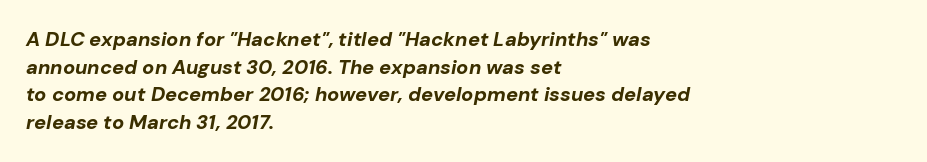
{"italic": "yes", "lean": "right", "slant_degrees": 10, "bold": "yes", "underline": "no", "align": "left", "line_spacing": "normal", "line_spacing_ratio": 1.38, "letter_spacing": "normal", "letter_spacing_em": 0.0, "glyph_px": 20}
